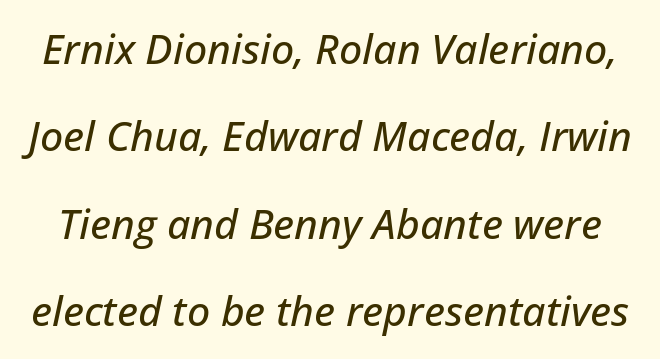
{"italic": "yes", "lean": "right", "slant_degrees": 12, "width": "normal", "stroke_contrast": "low", "x_height": "medium", "monospaced": "no", "underline": "no", "line_spacing": "loose", "line_spacing_ratio": 2.13, "letter_spacing": "normal", "letter_spacing_em": 0.0, "glyph_px": 41}
